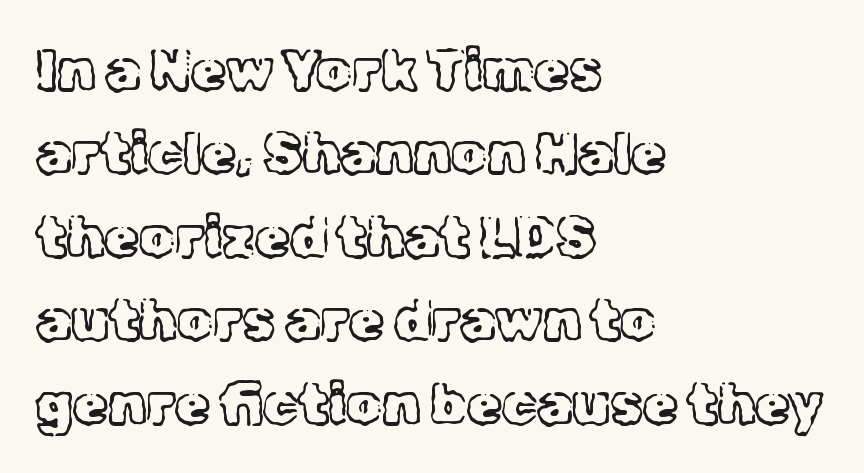
The image shows 56 px light serif type, upright; set left-aligned, normal line spacing (1.49x), normal letter spacing, not underlined; a medium x-height.
